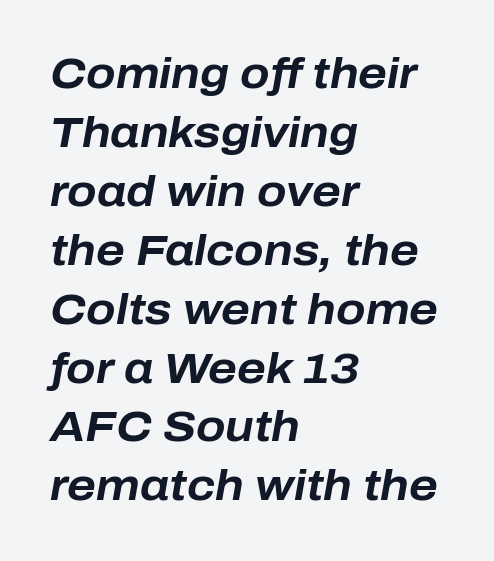
{"italic": "yes", "lean": "right", "slant_degrees": 10, "bold": "yes", "weight": "bold", "width": "normal", "stroke_contrast": "low", "x_height": "medium", "monospaced": "no", "underline": "no", "align": "left", "line_spacing": "normal", "line_spacing_ratio": 1.37, "letter_spacing": "normal", "letter_spacing_em": 0.0, "glyph_px": 43}
